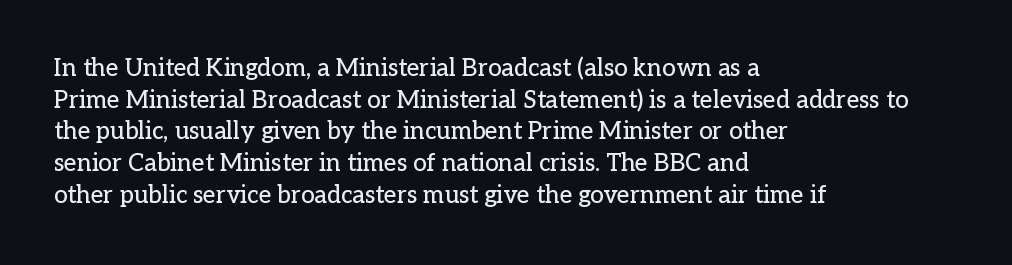
Q: Is the text italic (slanted)? A: No, it is upright.
Q: Is the text underlined? A: No.
Q: How is the paragraph aligned? A: Left-aligned.
Q: Is the spacing between letters normal or unusually wide? A: Normal.
Q: Is the spacing between lines tight, normal or loose? A: Normal.
